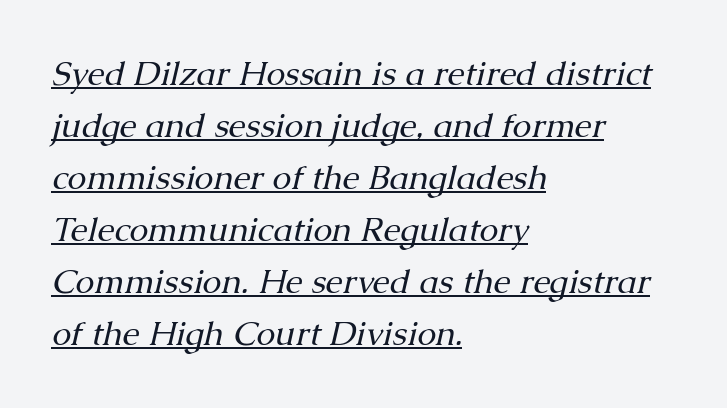
The image shows 34 px regular-weight serif type, italic (leaning right); set left-aligned, normal line spacing (1.53x), normal letter spacing, underlined; medium stroke contrast and a medium x-height.
